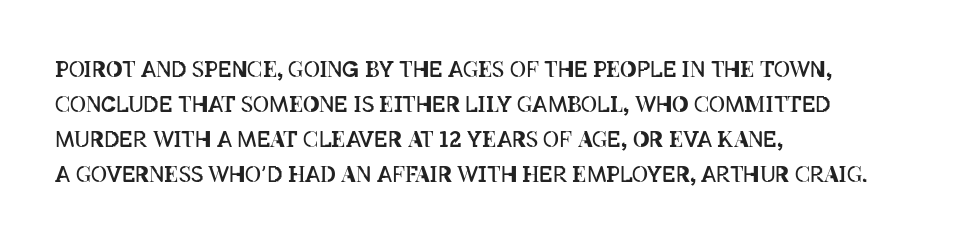
The image shows 22 px text type, upright; set left-aligned, normal line spacing (1.59x), normal letter spacing, not underlined.
